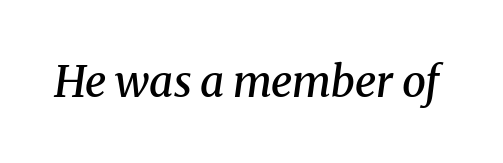
The image shows 43 px semibold serif type, italic (leaning right); set normal letter spacing, not underlined; medium stroke contrast and a medium x-height.
